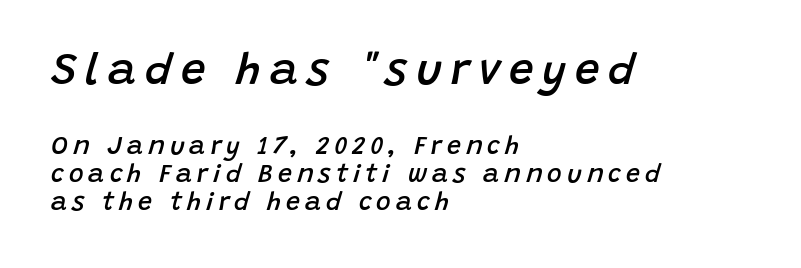
The image shows 44 px semibold type, italic (leaning right); set left-aligned, tight line spacing (1.11x), unusually wide letter spacing (+0.2 em), not underlined; the first (top) block is 1.76x larger; low stroke contrast and a large x-height.
